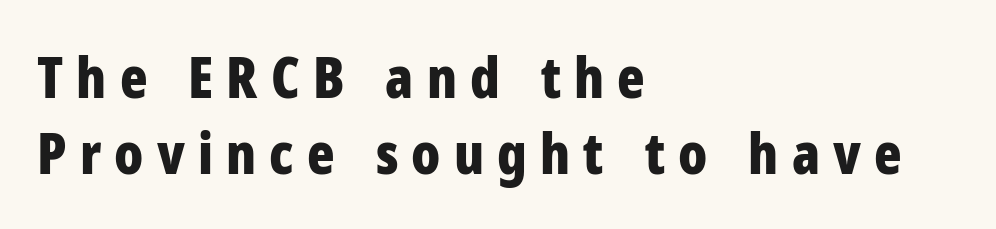
{"serif": "no", "italic": "no", "bold": "yes", "weight": "bold", "width": "condensed", "stroke_contrast": "low", "x_height": "medium", "monospaced": "no", "underline": "no", "align": "left", "line_spacing": "normal", "line_spacing_ratio": 1.34, "letter_spacing": "wide", "letter_spacing_em": 0.23, "glyph_px": 57}
